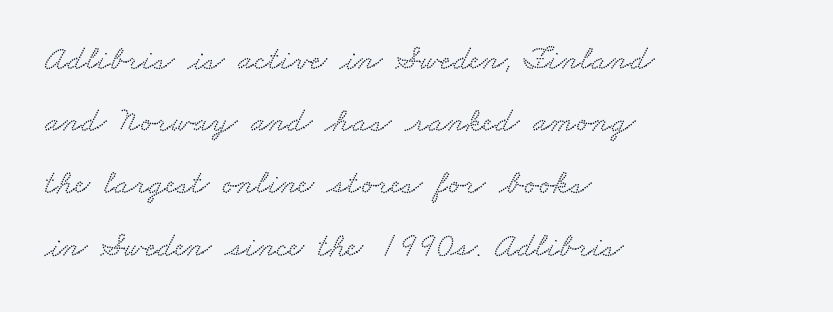
The image shows 34 px wide serif type; set left-aligned, line spacing 1.83x, normal letter spacing, not underlined; low stroke contrast and a small x-height.
